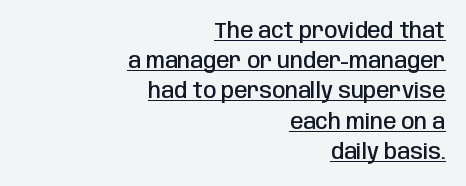
{"italic": "no", "bold": "semi", "underline": "yes", "align": "right", "line_spacing": "normal", "line_spacing_ratio": 1.44, "letter_spacing": "normal", "letter_spacing_em": 0.0, "glyph_px": 21}
